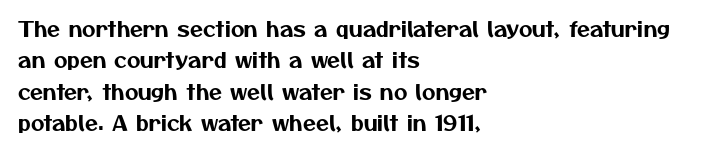
Q: Is the text underlined? A: No.
Q: How is the paragraph aligned? A: Left-aligned.
Q: Is the spacing between letters normal or unusually wide? A: Normal.
Q: Is the spacing between lines tight, normal or loose? A: Normal.
